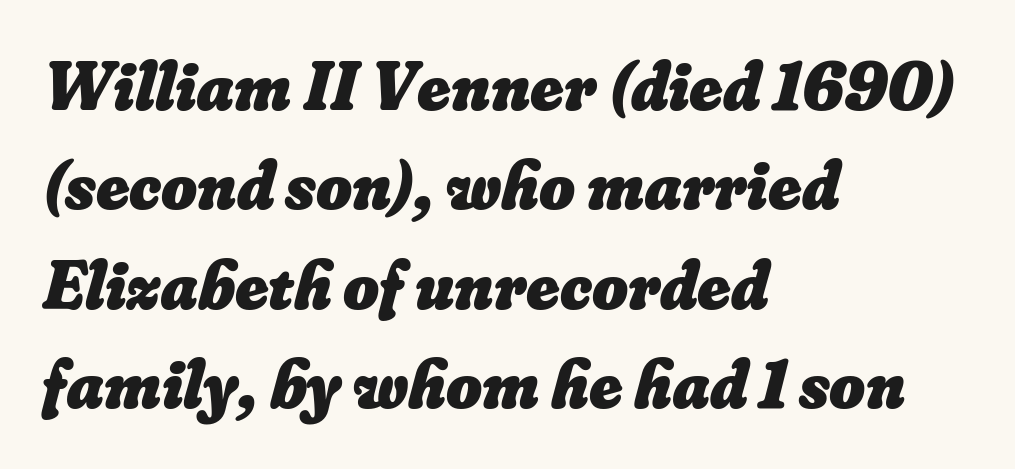
Do the characters align in a grid? No, the font is proportional. Students, this is bold: see how much ink each stroke carries. No word sits above an underline. Does the leading feel generous? No, just average.
